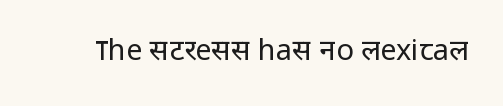
{"serif": "no", "italic": "no", "bold": "no", "weight": "regular", "width": "normal", "stroke_contrast": "low", "x_height": "medium", "monospaced": "no", "underline": "no", "letter_spacing": "normal", "letter_spacing_em": 0.0, "glyph_px": 29}
